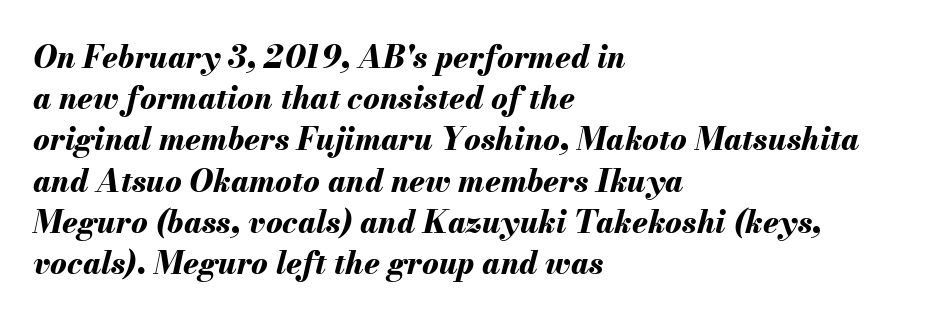
{"italic": "yes", "lean": "right", "slant_degrees": 13, "bold": "yes", "weight": "bold", "width": "normal", "stroke_contrast": "medium", "x_height": "small", "monospaced": "no", "underline": "no", "align": "left", "line_spacing": "normal", "line_spacing_ratio": 1.33, "letter_spacing": "normal", "letter_spacing_em": 0.0, "glyph_px": 31}
